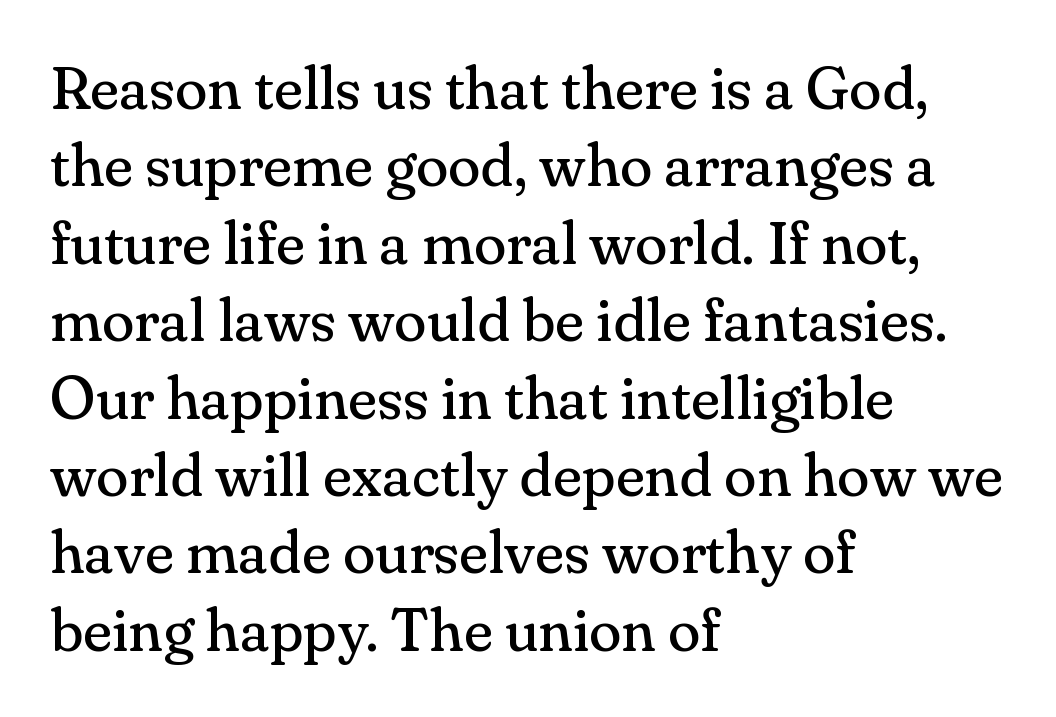
Q: Is the text bold? A: No.
Q: Is the text italic (slanted)? A: No, it is upright.
Q: Is the typeface a serif or a sans-serif typeface? A: Serif.
Q: Is the text underlined? A: No.
Q: How is the paragraph aligned? A: Left-aligned.
Q: Is the spacing between letters normal or unusually wide? A: Normal.
Q: Is the spacing between lines tight, normal or loose? A: Normal.
Q: Width (condensed, normal, or wide)? A: Normal.
Q: Stroke contrast? A: Medium.
Q: x-height? A: Small.
Q: Monospaced? A: No.
